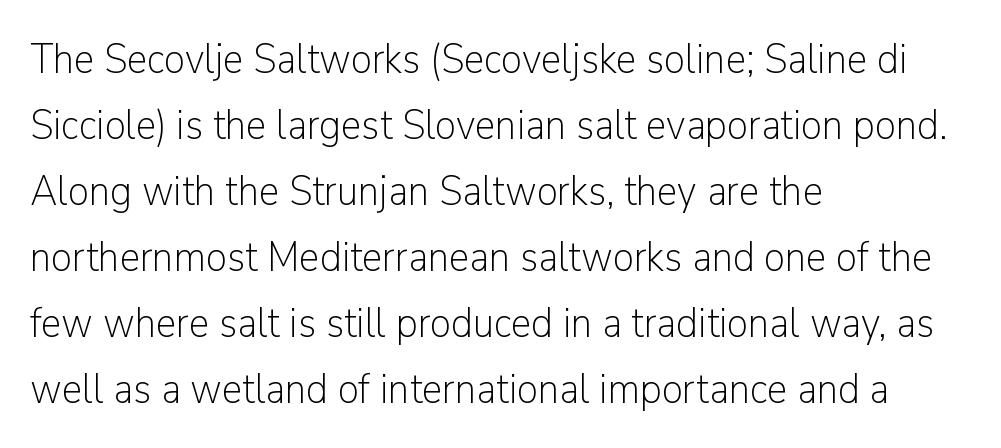
Q: Is the text bold? A: No.
Q: Is the text italic (slanted)? A: No, it is upright.
Q: Is the typeface a serif or a sans-serif typeface? A: Sans-serif.
Q: Is the text underlined? A: No.
Q: How is the paragraph aligned? A: Left-aligned.
Q: Is the spacing between letters normal or unusually wide? A: Normal.
Q: Is the spacing between lines tight, normal or loose? A: Normal.
Q: Width (condensed, normal, or wide)? A: Normal.
Q: Stroke contrast? A: Low.
Q: x-height? A: Medium.
Q: Monospaced? A: No.
